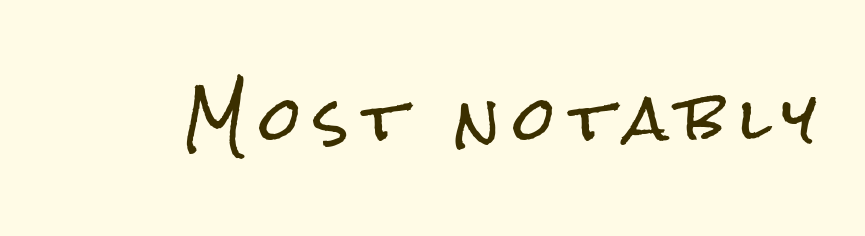
{"serif": "no", "italic": "no", "width": "condensed", "stroke_contrast": "low", "x_height": "medium", "monospaced": "no", "underline": "no", "letter_spacing": "wide", "letter_spacing_em": 0.24, "glyph_px": 59}
